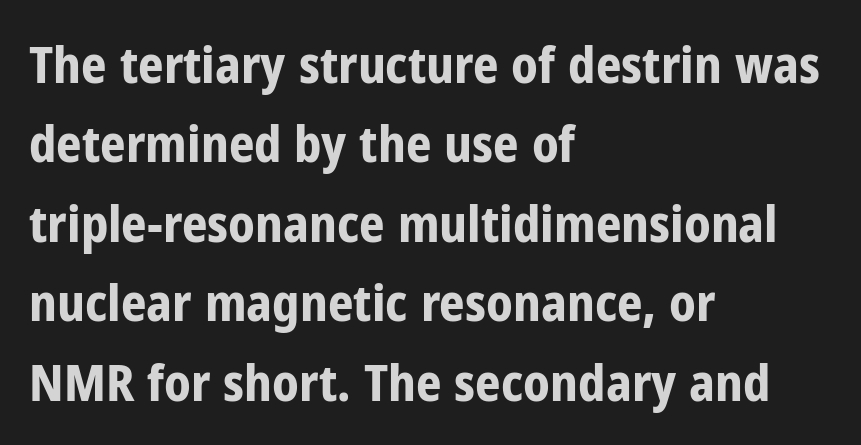
{"serif": "no", "italic": "no", "bold": "yes", "weight": "bold", "width": "condensed", "stroke_contrast": "low", "x_height": "medium", "monospaced": "no", "underline": "no", "align": "left", "line_spacing": "normal", "line_spacing_ratio": 1.59, "letter_spacing": "normal", "letter_spacing_em": 0.0, "glyph_px": 50}
